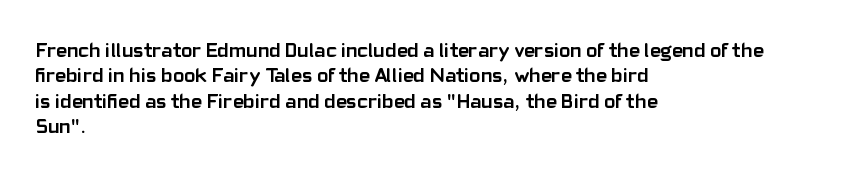
{"italic": "no", "bold": "yes", "underline": "no", "align": "left", "line_spacing_ratio": 1.21, "letter_spacing": "normal", "letter_spacing_em": 0.0, "glyph_px": 21}
